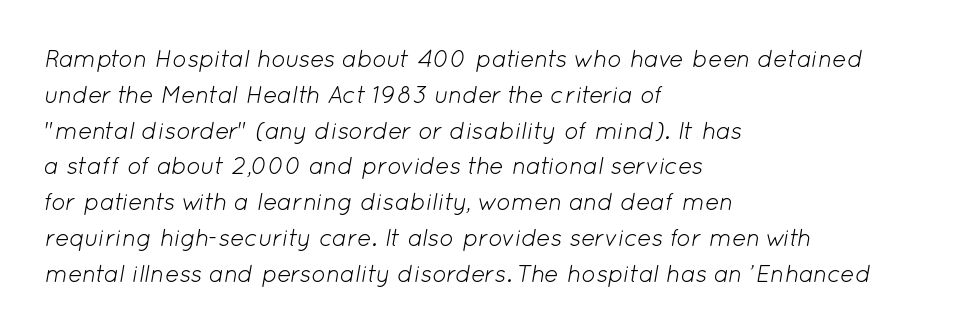
Ink coverage per letter is moderate at most. The rows are spaced the way most documents space them. Bare-footed words on every line. The letterforms sit shoulder to shoulder at normal distance. Line starts are locked; line ends wander. Posture: slanted.
